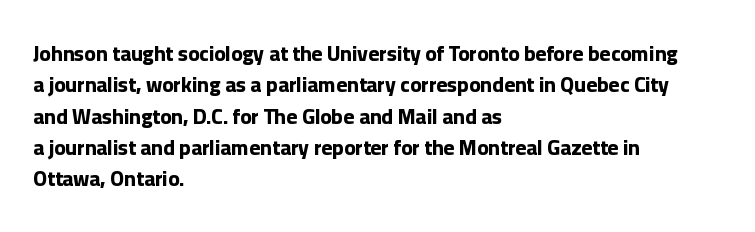
The image shows 21 px bold type, upright; set left-aligned, normal line spacing (1.49x), normal letter spacing, not underlined.
